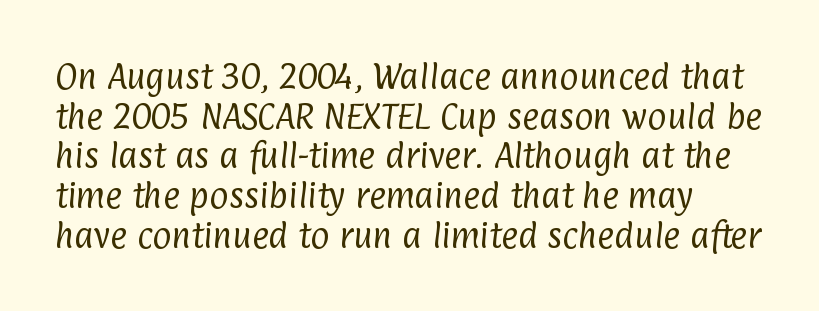
{"serif": "no", "bold": "no", "weight": "regular", "width": "condensed", "stroke_contrast": "low", "x_height": "medium", "monospaced": "no", "underline": "no", "align": "left", "line_spacing": "normal", "line_spacing_ratio": 1.37, "letter_spacing": "normal", "letter_spacing_em": 0.0, "glyph_px": 29}
